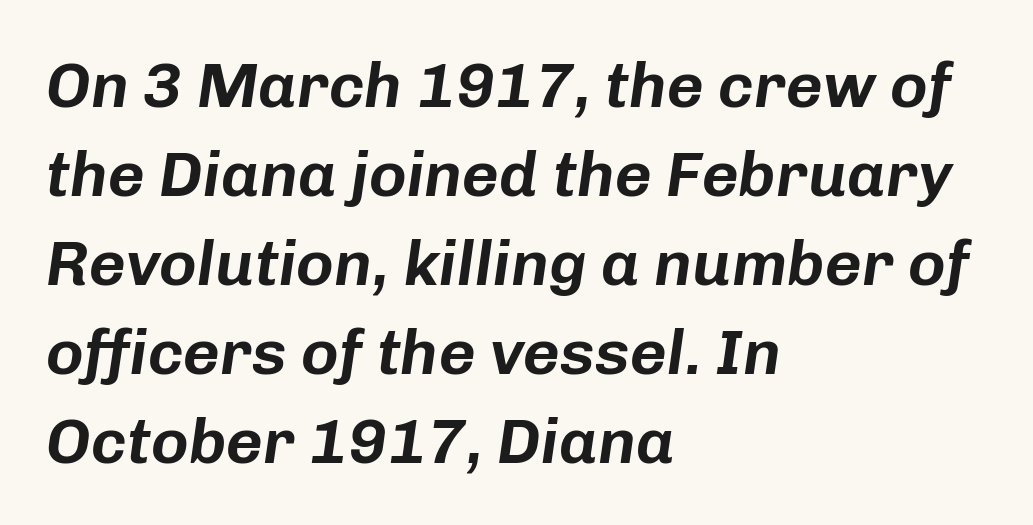
Honestly, the row spacing looks completely unremarkable. Caption: standard tracking, unaltered. Is this a fixed-width face? No — the glyphs have proportional, varying widths. The passage shown leans; its letterforms are oblique.
